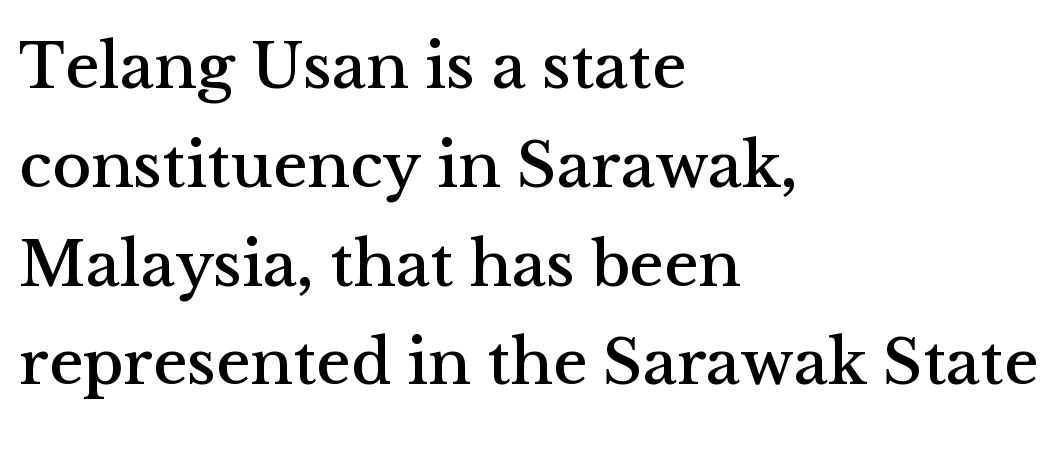
This sample uses an upright cut, with every glyph sitting square on the baseline. Classification — serif. Horizontally, the lines are justified to the leading edge only. Tracking value appears to be zero — textbook default spacing. The face used here is proportionally spaced, like ordinary book or web type. The space directly below the letters is spotless.
